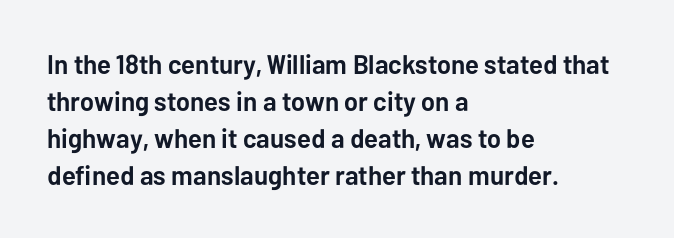
The image shows 27 px bold type, upright; set left-aligned, normal line spacing (1.37x), normal letter spacing, not underlined.
